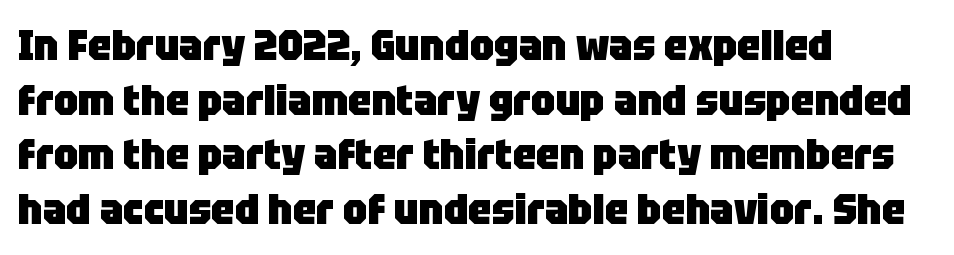
Posture: straight, roman, zero tilt. Caption: bold face, heavy strokes. What's the leading like? Ordinary, nothing unusual. Is this a fixed-width face? No — the glyphs have proportional, varying widths. Nobody touched the tracking dial on this one.
